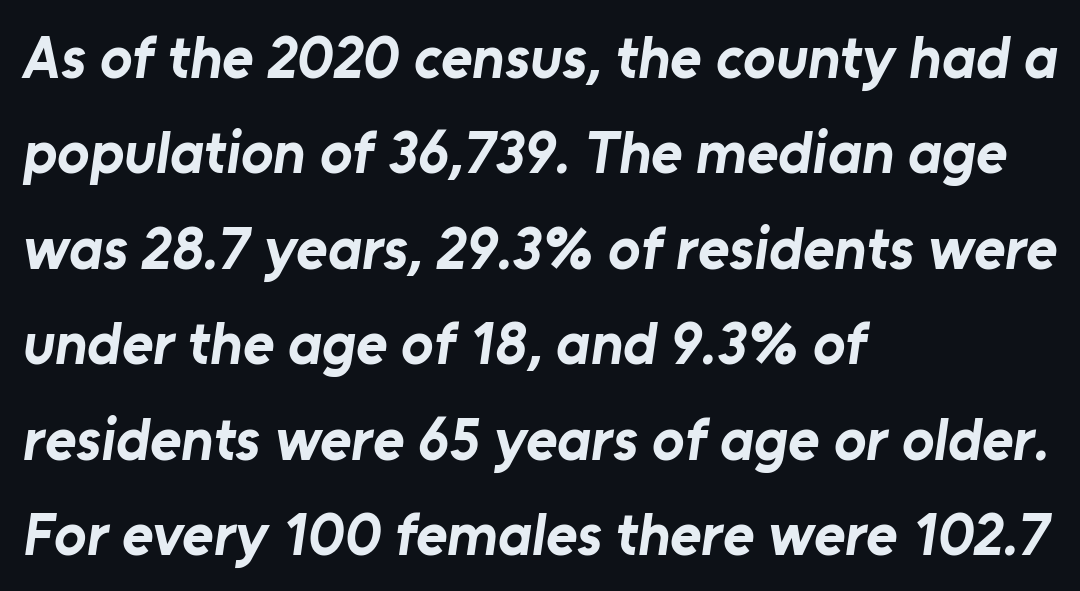
The image shows 60 px bold sans-serif type; set left-aligned, normal line spacing (1.59x), normal letter spacing, not underlined; low stroke contrast and a medium x-height.
